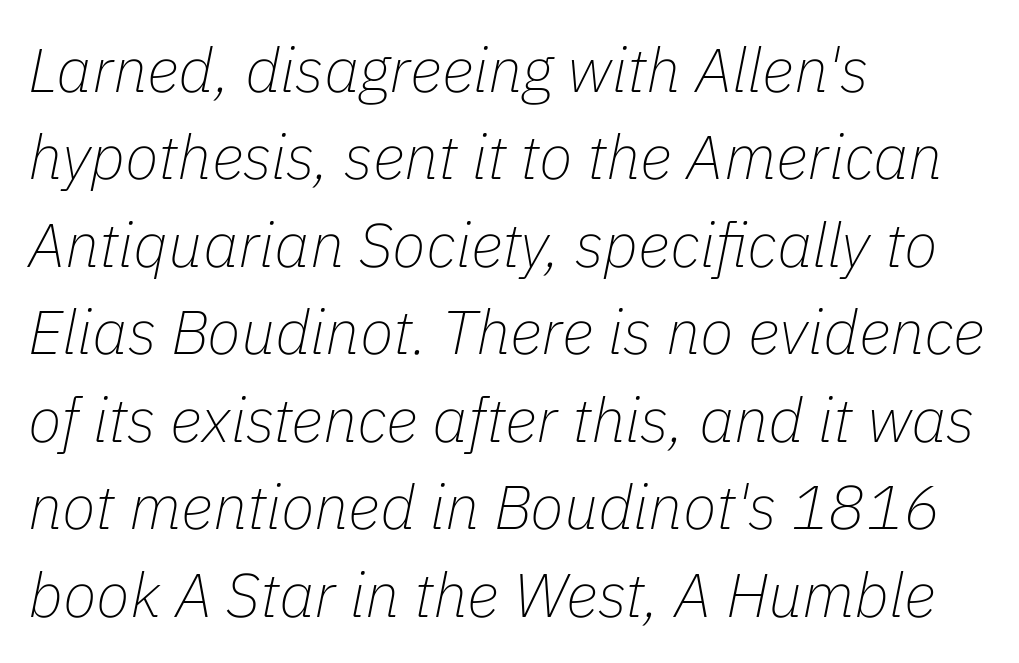
The image shows 62 px thin type, italic (leaning right); set left-aligned, normal line spacing (1.41x), normal letter spacing, not underlined; low stroke contrast and a medium x-height.
